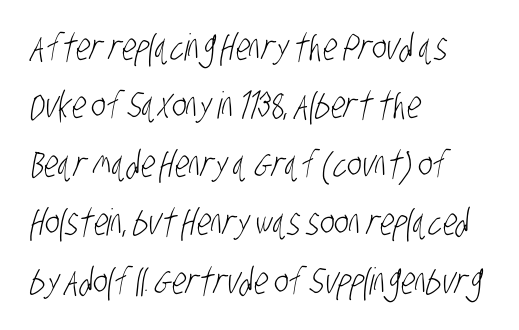
Q: Is the text bold? A: No.
Q: Is the typeface a serif or a sans-serif typeface? A: Sans-serif.
Q: Is the text underlined? A: No.
Q: How is the paragraph aligned? A: Left-aligned.
Q: Is the spacing between letters normal or unusually wide? A: Normal.
Q: Is the spacing between lines tight, normal or loose? A: Normal.
Q: Width (condensed, normal, or wide)? A: Condensed.
Q: Stroke contrast? A: Low.
Q: x-height? A: Large.
Q: Monospaced? A: No.
